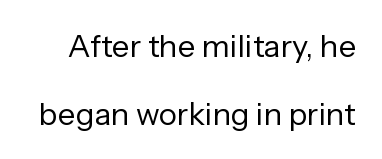
The image shows 31 px regular-weight sans-serif type, upright; set loose line spacing (2.19x), normal letter spacing, not underlined; low stroke contrast and a medium x-height.
